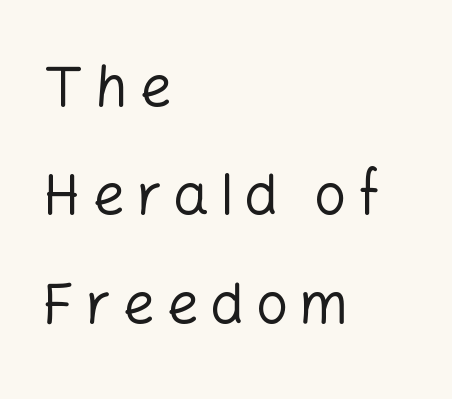
Q: Is the text bold? A: No.
Q: Is the text italic (slanted)? A: No, it is upright.
Q: Is the typeface a serif or a sans-serif typeface? A: Sans-serif.
Q: Is the text underlined? A: No.
Q: How is the paragraph aligned? A: Left-aligned.
Q: Is the spacing between lines tight, normal or loose? A: Loose.
Q: Width (condensed, normal, or wide)? A: Normal.
Q: Stroke contrast? A: Low.
Q: x-height? A: Medium.
Q: Monospaced? A: No.
